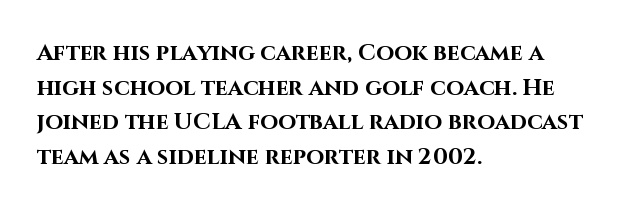
The image shows 23 px bold type, upright; set left-aligned, normal line spacing (1.51x), normal letter spacing, not underlined.
